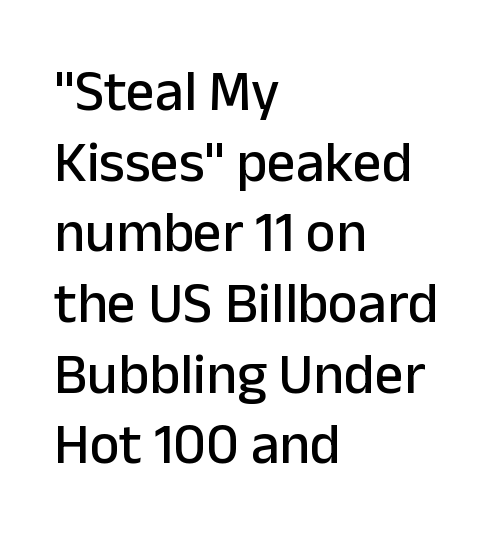
{"serif": "no", "italic": "no", "width": "normal", "stroke_contrast": "low", "x_height": "medium", "monospaced": "no", "underline": "no", "align": "left", "line_spacing_ratio": 1.24, "letter_spacing": "normal", "letter_spacing_em": 0.0, "glyph_px": 57}
